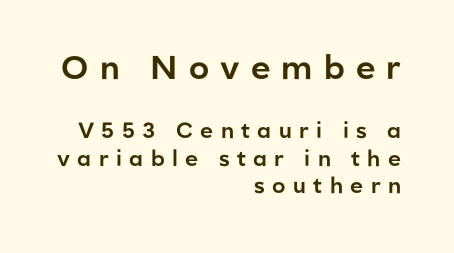
Any mark beneath the type? The region is blank. Honestly, the letter spacing is so wide it's the main thing you notice. The emphasis by scale lands on block number one, above. Serifs: no, the terminals of the letterforms are clean. Posture: straight, roman, zero tilt.
